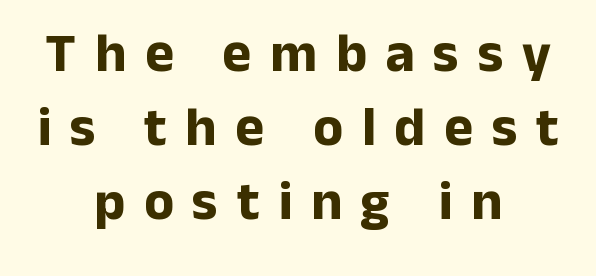
The image shows 55 px bold sans-serif type, upright; set centered, normal line spacing (1.35x), unusually wide letter spacing (+0.34 em), not underlined; low stroke contrast and a medium x-height.
